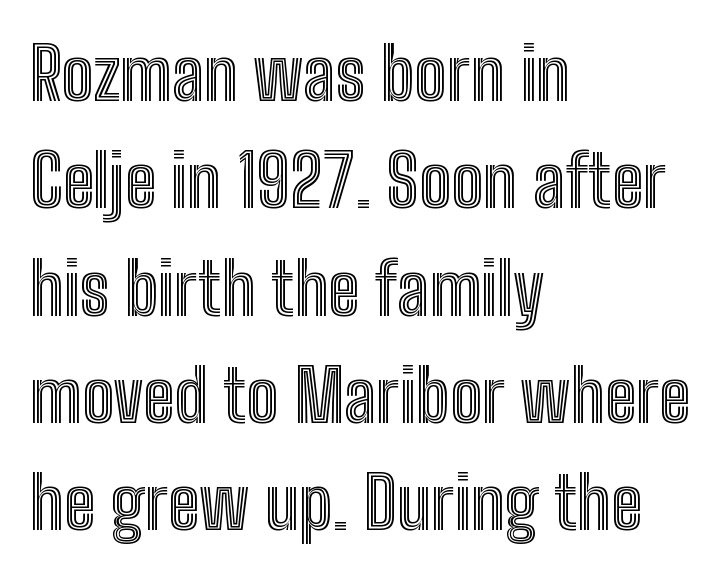
Q: Is the text italic (slanted)? A: No, it is upright.
Q: Is the text underlined? A: No.
Q: How is the paragraph aligned? A: Left-aligned.
Q: Is the spacing between letters normal or unusually wide? A: Normal.
Q: Is the spacing between lines tight, normal or loose? A: Normal.
Q: Width (condensed, normal, or wide)? A: Condensed.
Q: x-height? A: Medium.
Q: Monospaced? A: No.
